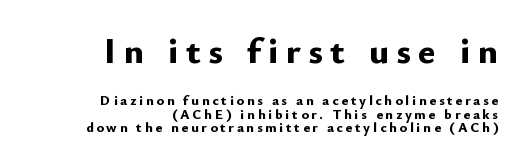
Q: Is the text bold? A: Yes.
Q: Is the text italic (slanted)? A: No, it is upright.
Q: Is the typeface a serif or a sans-serif typeface? A: Sans-serif.
Q: Is the text underlined? A: No.
Q: How is the paragraph aligned? A: Right-aligned.
Q: Is the spacing between letters normal or unusually wide? A: Unusually wide.
Q: Is the spacing between lines tight, normal or loose? A: Tight.
Q: Which block of text is set in a larger size, the first (top) or the second (bottom)? A: The first (top) one.
Q: Width (condensed, normal, or wide)? A: Normal.
Q: Stroke contrast? A: Low.
Q: x-height? A: Small.
Q: Monospaced? A: No.
